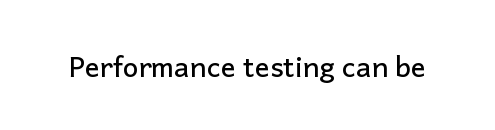
Q: Is the text italic (slanted)? A: No, it is upright.
Q: Is the typeface a serif or a sans-serif typeface? A: Sans-serif.
Q: Is the text underlined? A: No.
Q: Is the spacing between letters normal or unusually wide? A: Normal.
Q: Width (condensed, normal, or wide)? A: Normal.
Q: Stroke contrast? A: Low.
Q: x-height? A: Medium.
Q: Monospaced? A: No.
